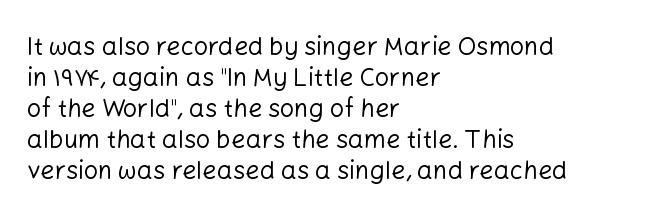
Q: Is the text bold? A: No.
Q: Is the text italic (slanted)? A: No, it is upright.
Q: Is the text underlined? A: No.
Q: How is the paragraph aligned? A: Left-aligned.
Q: Is the spacing between letters normal or unusually wide? A: Normal.
